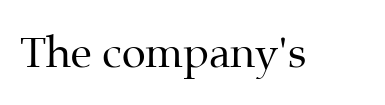
{"serif": "yes", "italic": "no", "bold": "no", "weight": "regular", "width": "normal", "stroke_contrast": "medium", "x_height": "medium", "monospaced": "no", "underline": "no", "letter_spacing": "normal", "letter_spacing_em": 0.0, "glyph_px": 43}
